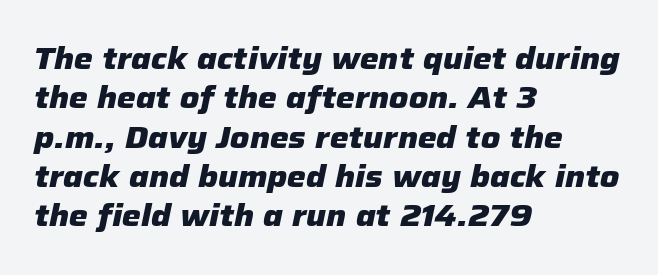
Q: Is the text bold? A: Yes.
Q: Is the text italic (slanted)? A: Yes, it leans right by about 12 degrees.
Q: Is the text underlined? A: No.
Q: How is the paragraph aligned? A: Left-aligned.
Q: Is the spacing between letters normal or unusually wide? A: Normal.
Q: Is the spacing between lines tight, normal or loose? A: Normal.
Q: Width (condensed, normal, or wide)? A: Normal.
Q: Stroke contrast? A: Low.
Q: x-height? A: Medium.
Q: Monospaced? A: No.
